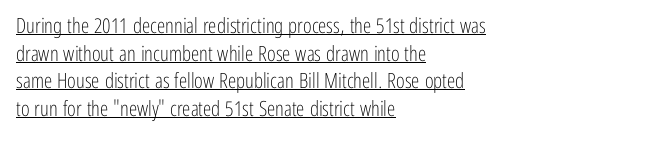
The image shows 21 px text type, upright; set left-aligned, normal line spacing (1.31x), normal letter spacing, underlined.
